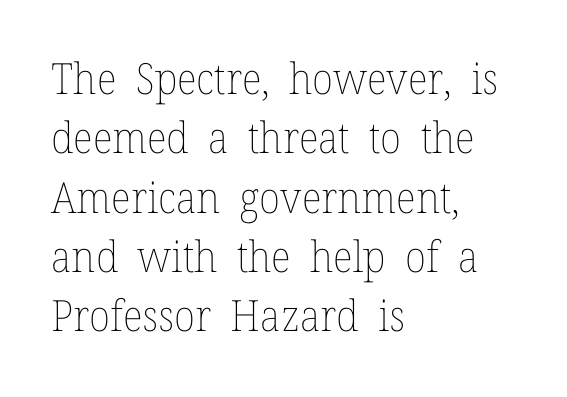
The image shows 43 px thin type, upright; set left-aligned, normal line spacing (1.38x), normal letter spacing, not underlined; low stroke contrast and a medium x-height.
